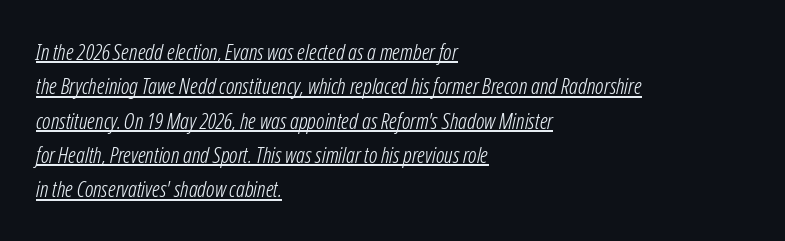
{"italic": "yes", "lean": "right", "slant_degrees": 12, "bold": "no", "underline": "yes", "align": "left", "line_spacing": "normal", "line_spacing_ratio": 1.56, "letter_spacing": "normal", "letter_spacing_em": 0.0, "glyph_px": 22}
